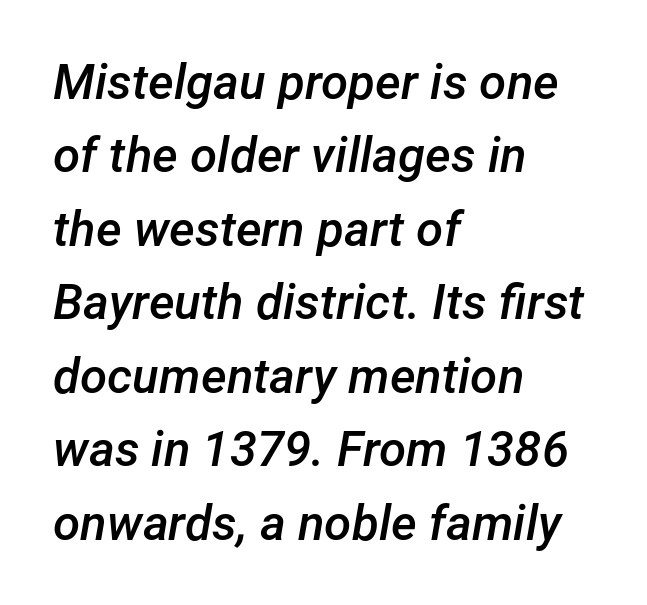
Q: Is the text bold? A: Semi-bold.
Q: Is the text italic (slanted)? A: Yes, it leans right by about 12 degrees.
Q: Is the text underlined? A: No.
Q: How is the paragraph aligned? A: Left-aligned.
Q: Is the spacing between letters normal or unusually wide? A: Normal.
Q: Is the spacing between lines tight, normal or loose? A: Normal.
Q: Width (condensed, normal, or wide)? A: Normal.
Q: Stroke contrast? A: Low.
Q: x-height? A: Medium.
Q: Monospaced? A: No.
